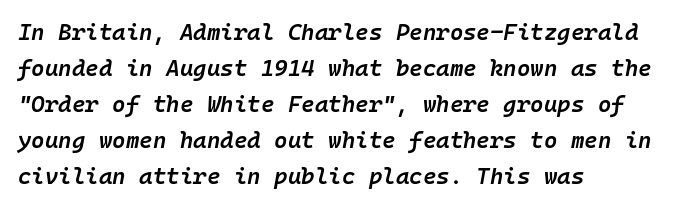
The image shows 23 px text type, italic (leaning right); set left-aligned, normal line spacing (1.56x), normal letter spacing, not underlined.
